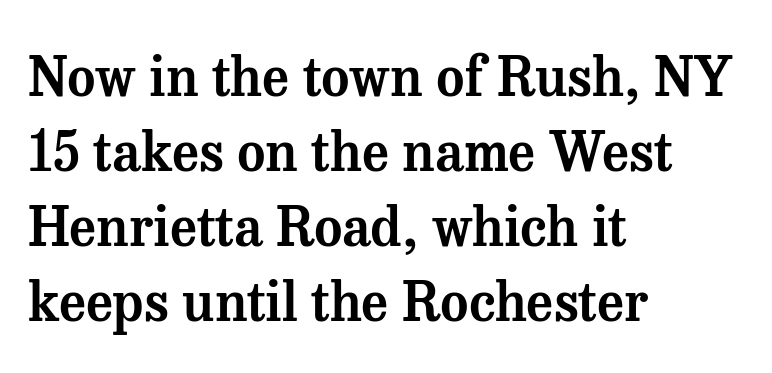
{"serif": "yes", "italic": "no", "width": "normal", "stroke_contrast": "medium", "x_height": "medium", "monospaced": "no", "underline": "no", "align": "left", "line_spacing": "normal", "line_spacing_ratio": 1.39, "letter_spacing": "normal", "letter_spacing_em": 0.0, "glyph_px": 54}
